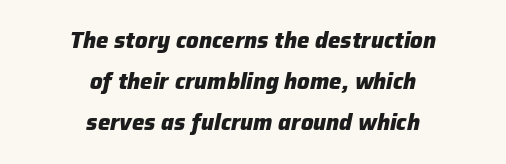
Nobody drew a line under any word here. Caption: multi-line text, centered on the measure. Students, this is bold: see how much ink each stroke carries. The axis of the letterforms is tilted away from vertical. Glyph-to-glyph distance matches everyday printed text.
